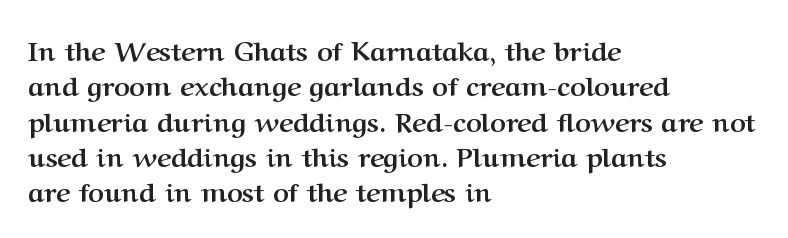
A clean baseline with only descenders dipping below it. These lines stack with their left ends in a neat column. Regular leading. Pretty heavy lettering here — definitely bold. Does extra space separate the letters? No, they use regular spacing.
